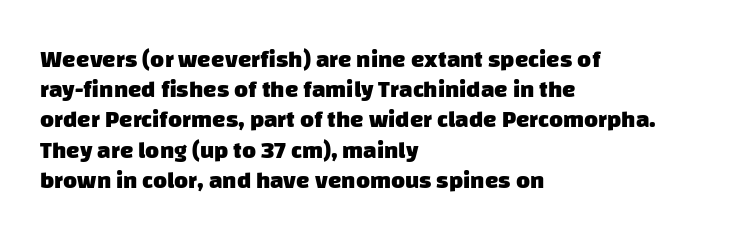
A dark, heavy texture on the line: the type is bold. Compared with typical paragraphs, the rows here are spaced about the same. Visually the block forms a straight wall on the left and a jagged coastline on the right. Descenders hang freely into open space. These lines keep a tight, regular rhythm from letter to letter.
